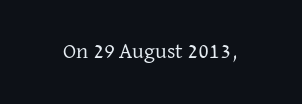
The image shows 22 px text type, upright; set normal letter spacing, not underlined.
